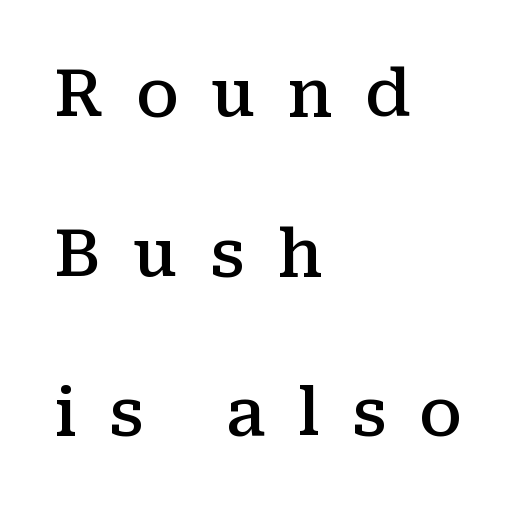
{"serif": "yes", "italic": "no", "bold": "semi", "weight": "semibold", "width": "normal", "stroke_contrast": "medium", "x_height": "medium", "monospaced": "no", "underline": "no", "align": "left", "line_spacing": "loose", "line_spacing_ratio": 2.42, "letter_spacing": "wide", "letter_spacing_em": 0.49, "glyph_px": 66}
